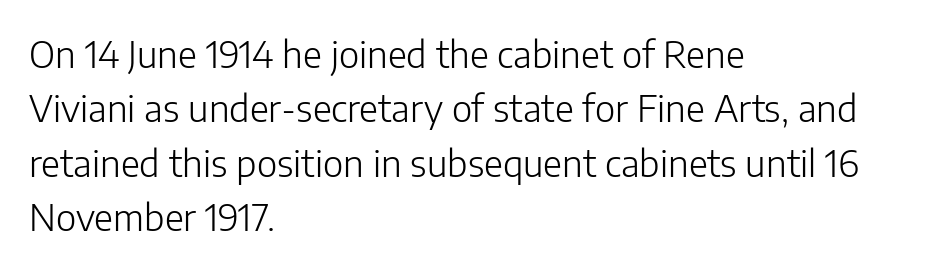
{"serif": "no", "italic": "no", "bold": "no", "weight": "light", "width": "normal", "stroke_contrast": "low", "x_height": "medium", "monospaced": "no", "underline": "no", "align": "left", "line_spacing": "normal", "line_spacing_ratio": 1.47, "letter_spacing": "normal", "letter_spacing_em": 0.0, "glyph_px": 37}
